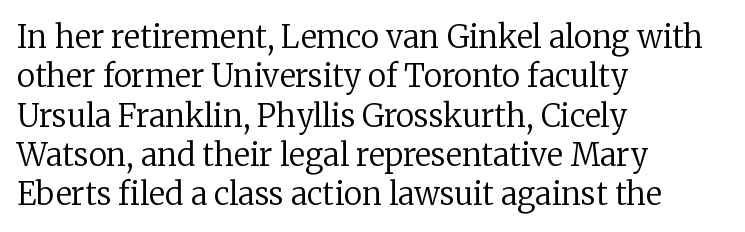
The image shows 31 px regular-weight serif type, upright; set left-aligned, normal line spacing (1.27x), normal letter spacing, not underlined; low stroke contrast and a medium x-height.
